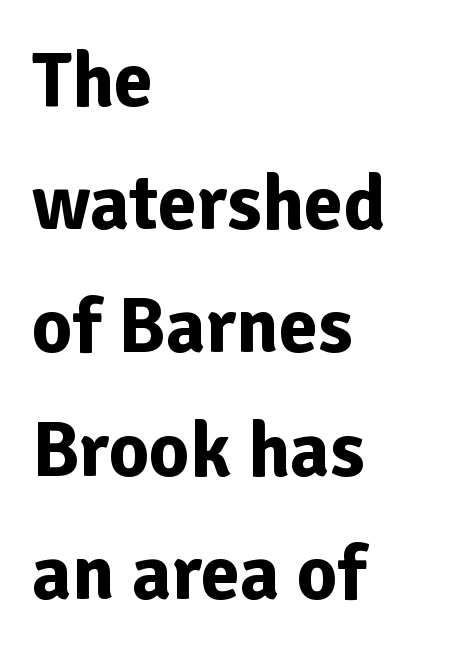
{"serif": "no", "italic": "no", "bold": "yes", "weight": "bold", "width": "normal", "stroke_contrast": "low", "x_height": "medium", "monospaced": "no", "underline": "no", "align": "left", "line_spacing": "normal", "line_spacing_ratio": 1.58, "letter_spacing": "normal", "letter_spacing_em": 0.0, "glyph_px": 78}
